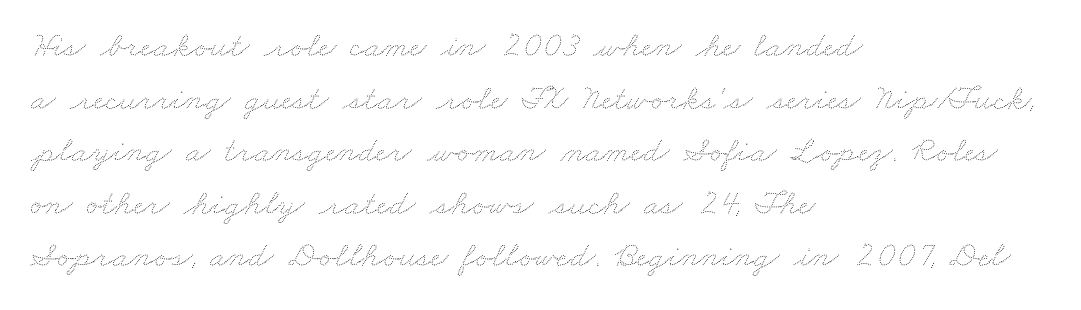
Think of a printed novel: that variable character pitch is what you see here. The font sits on the lighter half of the weight spectrum, regular included. These lines are set flush left with a ragged right edge. The gap between lines stays unmarked. Spacing between characters is what you'd get straight out of the box.
